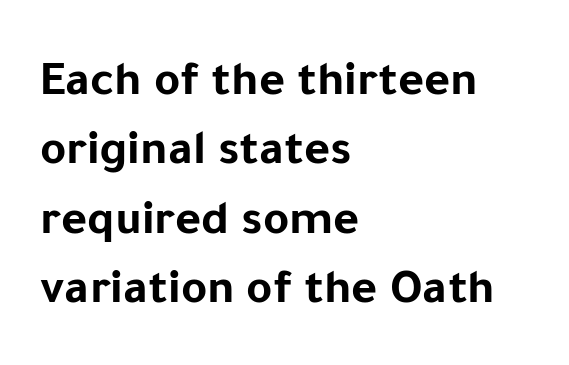
Designer's note — italics off, roman on. This sample uses plain, unmodified letter spacing. This sample uses a sans-serif face. The setting favours the left margin, as ordinary paragraphs usually do.
